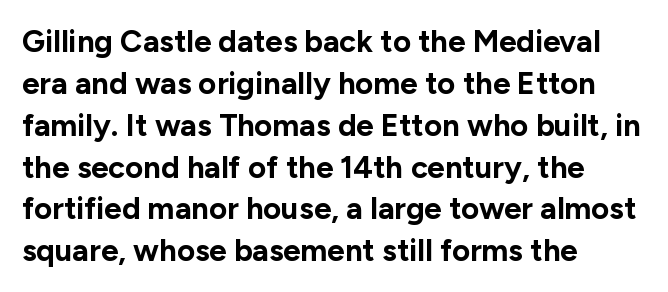
The area under the type is left untouched. Students, observe: this is what conventionally led text looks like. The letters advance in unequal steps, a hallmark of proportional type. Typesetter's note: full bold, strokes at maximum text heaviness. Nope, no serifs anywhere on these letters.
